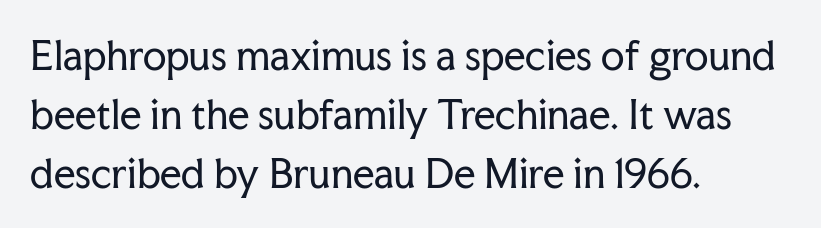
{"serif": "yes", "italic": "no", "bold": "no", "weight": "regular", "width": "normal", "stroke_contrast": "low", "x_height": "medium", "monospaced": "no", "underline": "no", "align": "left", "line_spacing": "normal", "line_spacing_ratio": 1.55, "letter_spacing": "normal", "letter_spacing_em": 0.0, "glyph_px": 38}
